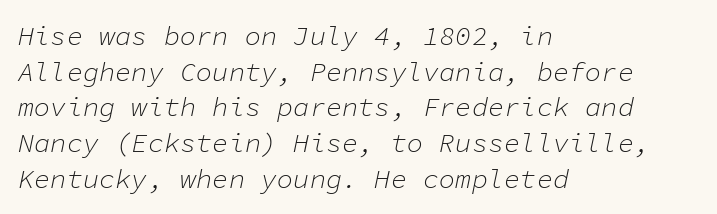
Q: Is the text bold? A: No.
Q: Is the text italic (slanted)? A: Yes, it leans right by about 11 degrees.
Q: Is the text underlined? A: No.
Q: How is the paragraph aligned? A: Left-aligned.
Q: Is the spacing between letters normal or unusually wide? A: Normal.
Q: Is the spacing between lines tight, normal or loose? A: Normal.
